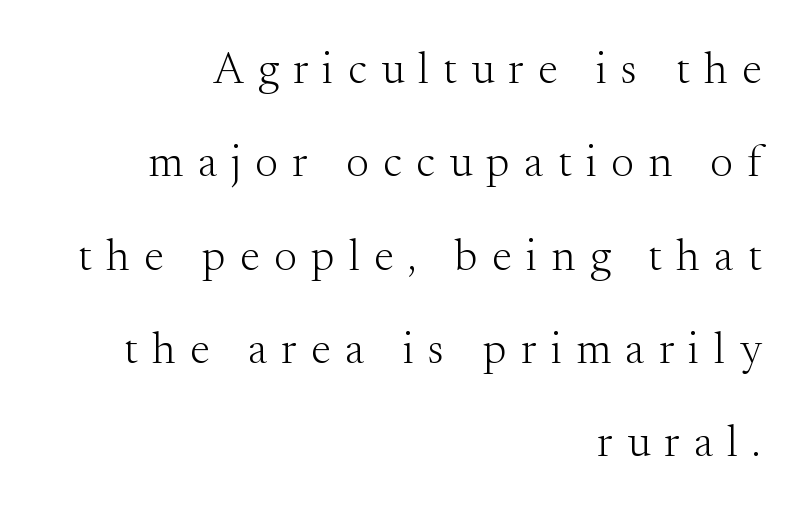
The image shows 44 px light serif type, upright; set right-aligned, loose line spacing (2.12x), unusually wide letter spacing (+0.33 em), not underlined; medium stroke contrast and a small x-height.
